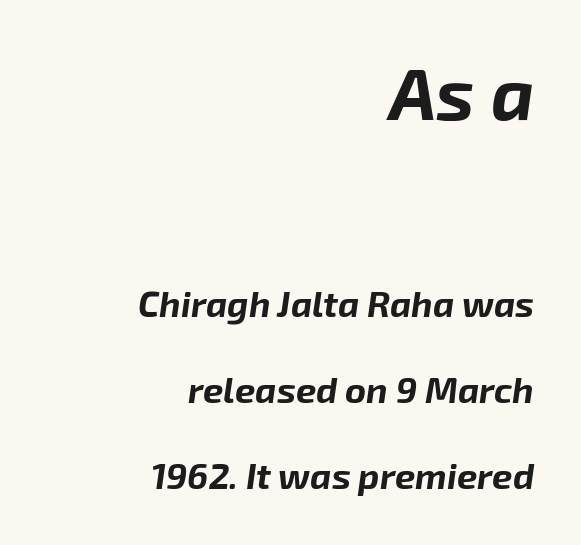
The image shows 73 px bold type, italic (leaning right); set right-aligned, loose line spacing (2.4x), normal letter spacing, not underlined; the first (top) block is 2.03x larger; low stroke contrast and a medium x-height.
